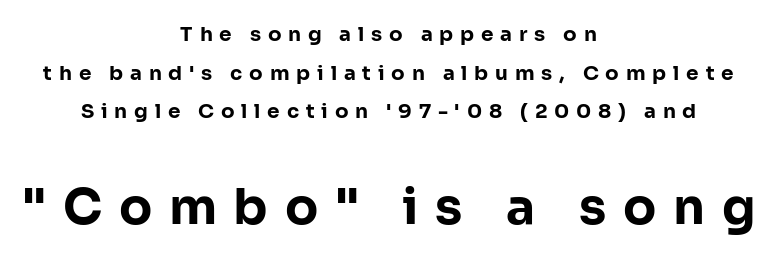
Which chunk is bigger? The second one — the bottom block dwarfs the top. Notice the wide empty band between every row — that's loose leading. Each word looks stretched out because of the extra space between its letters. The font family rendered here belongs to the sans-serif group. The area under the type is left untouched. Characters remain perfectly vertical along every line.
